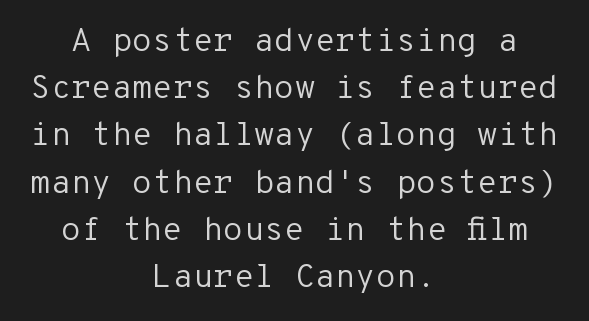
The passage shown is typed in a monospace face where columns stay perfectly aligned. Check under the words: just untouched page. This block has exactly the height ordinary leading produces. Characters follow at the spacing the type designer built in.
